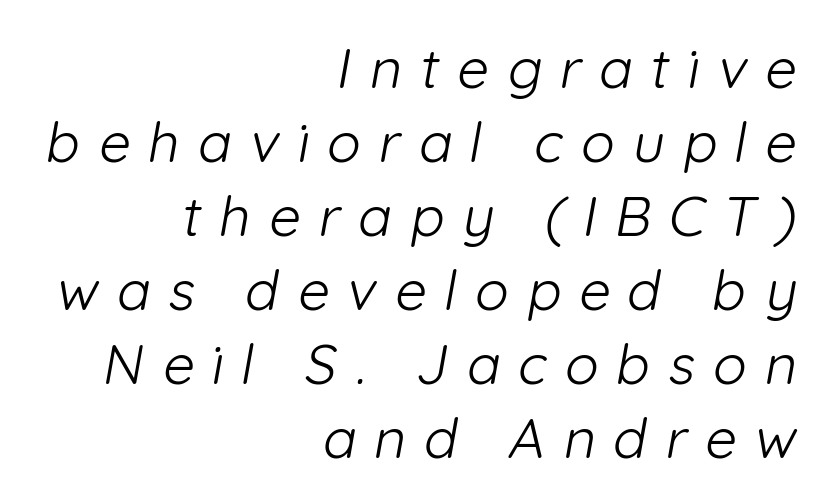
Serifs: no, the terminals of the letterforms are clean. The line-height multiplier appears to be the usual default. The weight would be labelled regular, book, light, or lighter still. The passage shown is typed in a proportional face where columns would drift. Notice how the passage keeps a crisp vertical edge on the right only. The rendering inserts visible extra space after every character.
